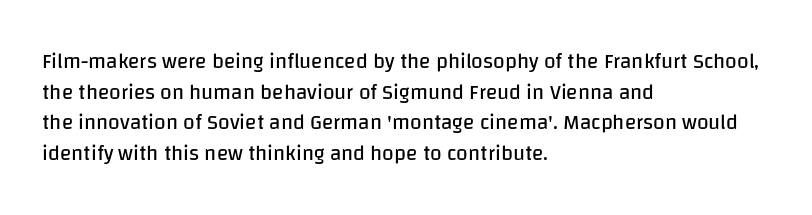
Q: Is the text bold? A: No.
Q: Is the text italic (slanted)? A: No, it is upright.
Q: Is the text underlined? A: No.
Q: How is the paragraph aligned? A: Left-aligned.
Q: Is the spacing between letters normal or unusually wide? A: Normal.
Q: Is the spacing between lines tight, normal or loose? A: Normal.
